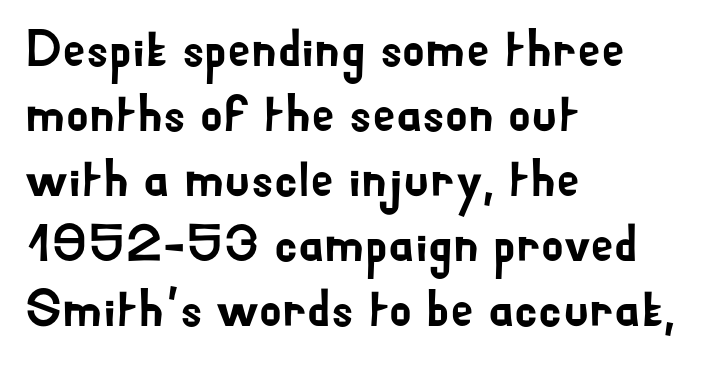
The image shows 52 px sans-serif type, upright; set left-aligned, normal line spacing (1.25x), normal letter spacing, not underlined; low stroke contrast and a small x-height.
